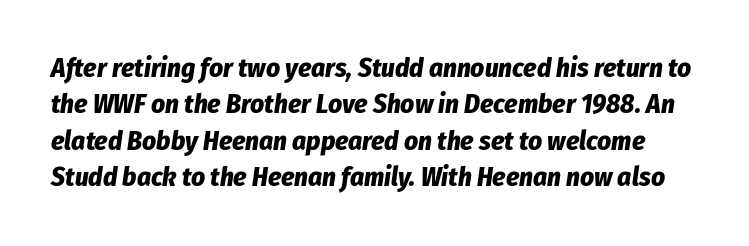
Q: Is the text bold? A: Yes.
Q: Is the text italic (slanted)? A: Yes, it leans right by about 8 degrees.
Q: Is the text underlined? A: No.
Q: Is the spacing between letters normal or unusually wide? A: Normal.
Q: Is the spacing between lines tight, normal or loose? A: Normal.
